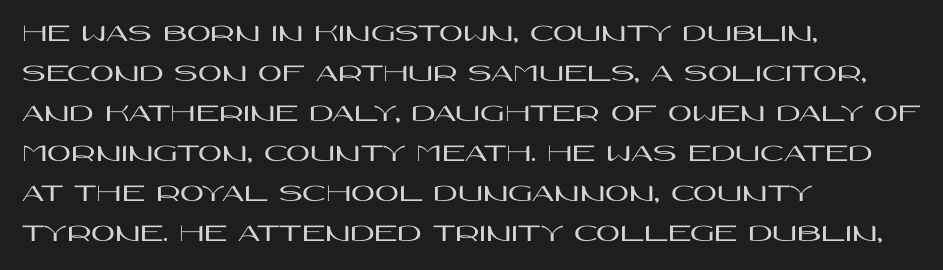
Q: Is the text italic (slanted)? A: No, it is upright.
Q: Is the text underlined? A: No.
Q: How is the paragraph aligned? A: Left-aligned.
Q: Is the spacing between letters normal or unusually wide? A: Normal.
Q: Is the spacing between lines tight, normal or loose? A: Normal.
